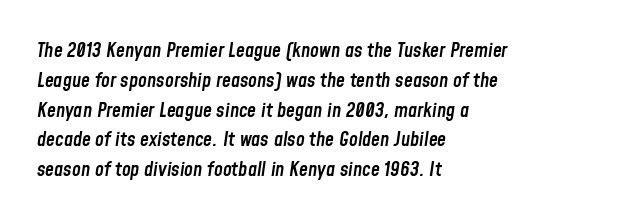
The image shows 20 px text type, italic (leaning right); set left-aligned, normal line spacing (1.49x), normal letter spacing, not underlined.
